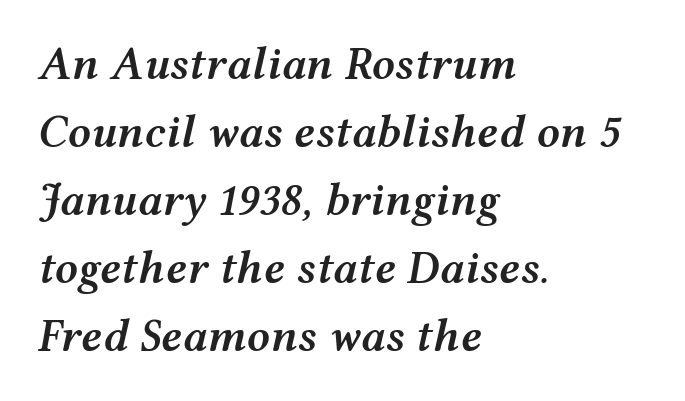
Q: Is the text bold? A: Semi-bold.
Q: Is the text italic (slanted)? A: Yes, it leans right by about 12 degrees.
Q: Is the text underlined? A: No.
Q: How is the paragraph aligned? A: Left-aligned.
Q: Is the spacing between letters normal or unusually wide? A: Normal.
Q: Is the spacing between lines tight, normal or loose? A: Normal.
Q: Width (condensed, normal, or wide)? A: Wide.
Q: Stroke contrast? A: Medium.
Q: x-height? A: Medium.
Q: Monospaced? A: No.
